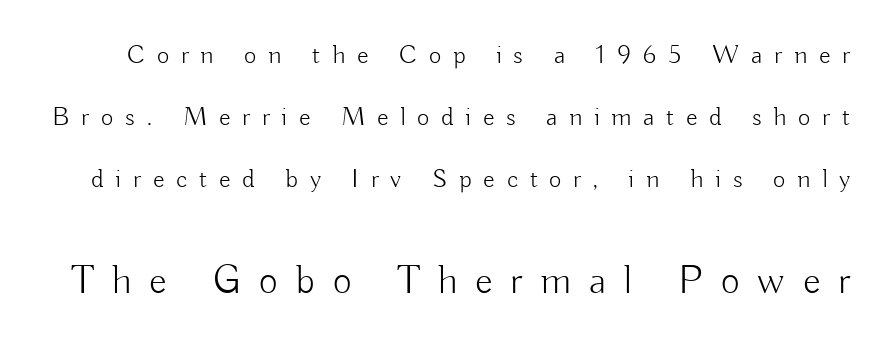
Q: Is the text bold? A: No.
Q: Is the text italic (slanted)? A: No, it is upright.
Q: Is the typeface a serif or a sans-serif typeface? A: Sans-serif.
Q: Is the text underlined? A: No.
Q: Is the spacing between letters normal or unusually wide? A: Unusually wide.
Q: Is the spacing between lines tight, normal or loose? A: Loose.
Q: Which block of text is set in a larger size, the first (top) or the second (bottom)? A: The second (bottom) one.
Q: Width (condensed, normal, or wide)? A: Normal.
Q: Stroke contrast? A: Low.
Q: x-height? A: Small.
Q: Monospaced? A: No.
